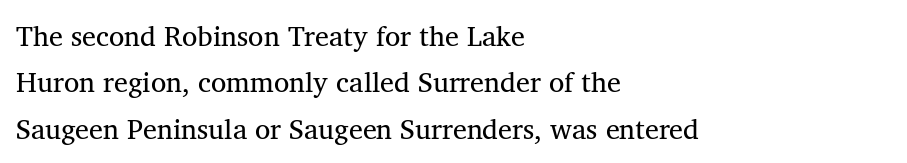
The type is set solid horizontally, with unmodified tracking. Regarding leading, the lines here are spaced in the standard way. The face used here is proportionally spaced, like ordinary book or web type. A bare baseline throughout the passage.
